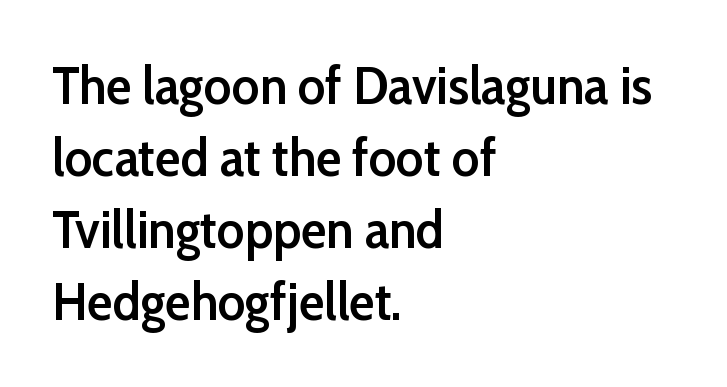
Q: Is the text bold? A: Semi-bold.
Q: Is the text italic (slanted)? A: No, it is upright.
Q: Is the typeface a serif or a sans-serif typeface? A: Sans-serif.
Q: Is the text underlined? A: No.
Q: How is the paragraph aligned? A: Left-aligned.
Q: Is the spacing between letters normal or unusually wide? A: Normal.
Q: Is the spacing between lines tight, normal or loose? A: Normal.
Q: Width (condensed, normal, or wide)? A: Normal.
Q: Stroke contrast? A: Low.
Q: x-height? A: Medium.
Q: Monospaced? A: No.
